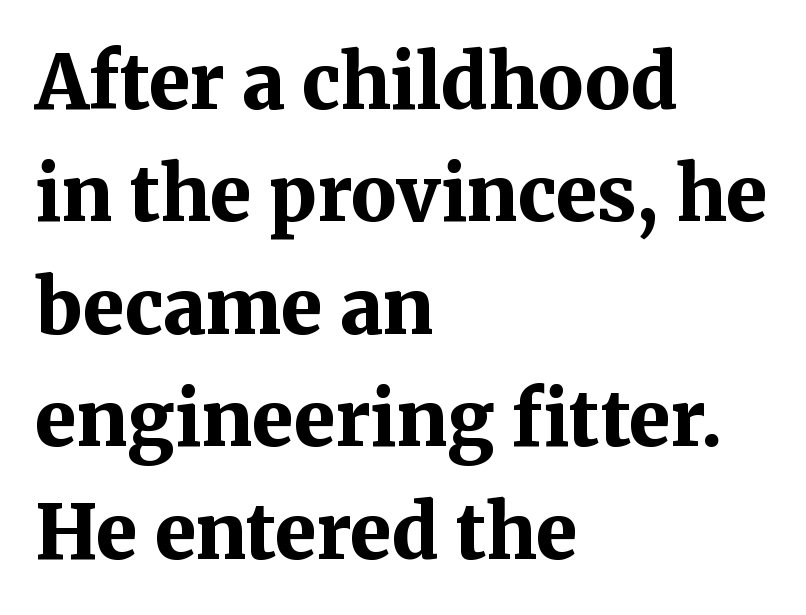
Q: Is the text bold? A: Yes.
Q: Is the text italic (slanted)? A: No, it is upright.
Q: Is the typeface a serif or a sans-serif typeface? A: Serif.
Q: Is the text underlined? A: No.
Q: How is the paragraph aligned? A: Left-aligned.
Q: Is the spacing between letters normal or unusually wide? A: Normal.
Q: Is the spacing between lines tight, normal or loose? A: Normal.
Q: Width (condensed, normal, or wide)? A: Normal.
Q: Stroke contrast? A: Medium.
Q: x-height? A: Medium.
Q: Monospaced? A: No.
